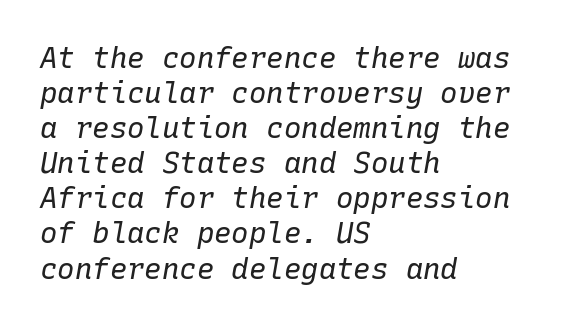
{"italic": "yes", "lean": "right", "slant_degrees": 10, "bold": "no", "weight": "regular", "width": "normal", "stroke_contrast": "low", "x_height": "medium", "monospaced": "yes", "underline": "no", "align": "left", "line_spacing_ratio": 1.21, "letter_spacing": "normal", "letter_spacing_em": 0.0, "glyph_px": 29}
